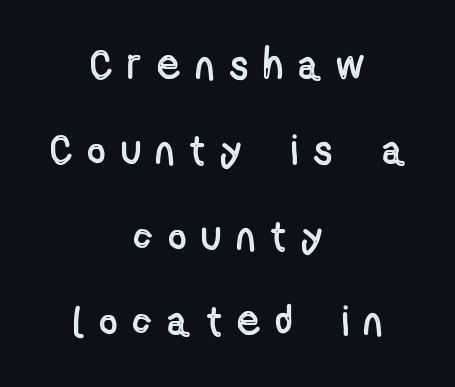
The image shows 42 px condensed type, upright; set centered, loose line spacing (2.03x), unusually wide letter spacing (+0.4 em), not underlined; a medium x-height.
